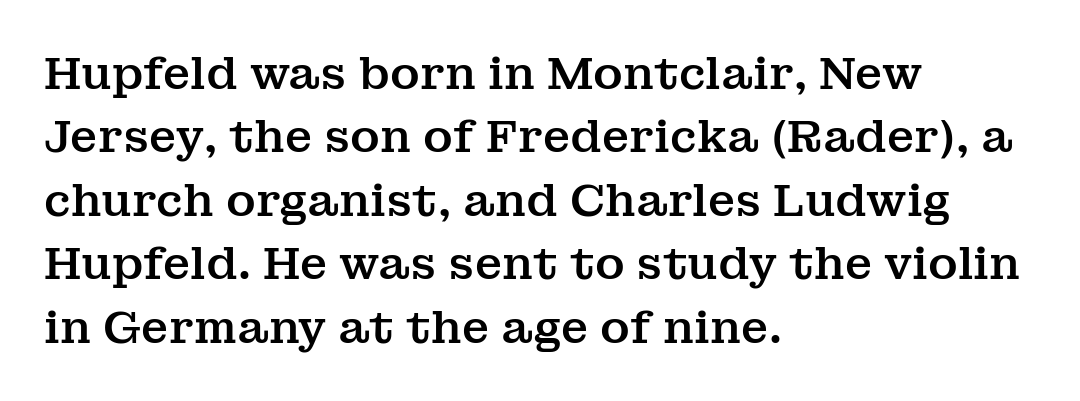
The image shows 45 px serif type, upright; set left-aligned, normal line spacing (1.41x), normal letter spacing, not underlined; medium stroke contrast and a medium x-height.
